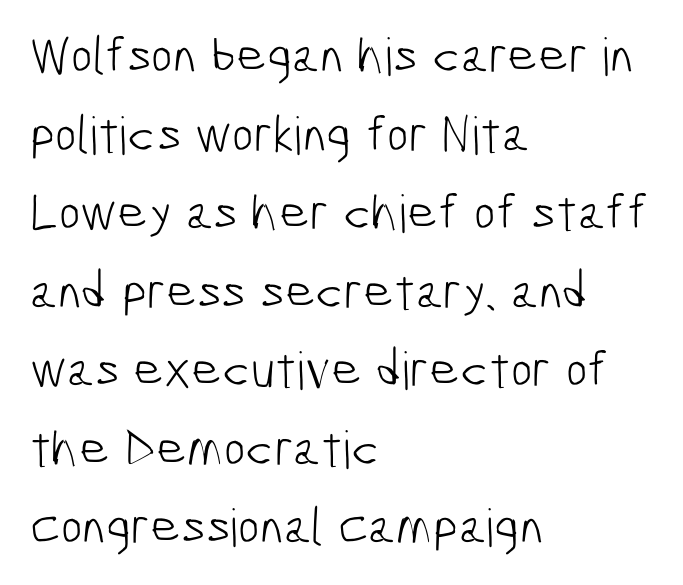
Q: Is the text bold? A: No.
Q: Is the typeface a serif or a sans-serif typeface? A: Sans-serif.
Q: Is the text underlined? A: No.
Q: How is the paragraph aligned? A: Left-aligned.
Q: Is the spacing between letters normal or unusually wide? A: Normal.
Q: Is the spacing between lines tight, normal or loose? A: Normal.
Q: Width (condensed, normal, or wide)? A: Condensed.
Q: Stroke contrast? A: Low.
Q: x-height? A: Medium.
Q: Monospaced? A: No.
